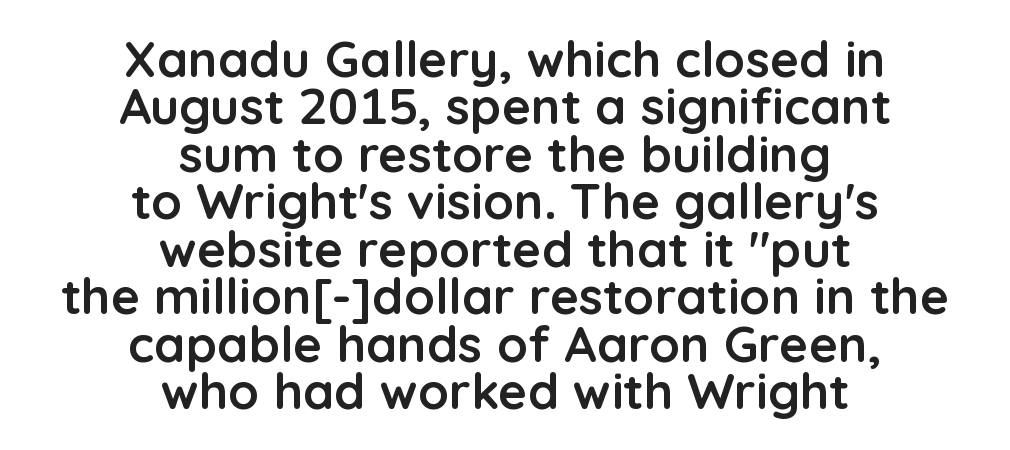
{"serif": "no", "italic": "no", "bold": "yes", "weight": "semibold", "width": "normal", "stroke_contrast": "low", "x_height": "medium", "monospaced": "no", "underline": "no", "align": "center", "line_spacing": "tight", "line_spacing_ratio": 0.95, "letter_spacing": "normal", "letter_spacing_em": 0.0, "glyph_px": 50}
